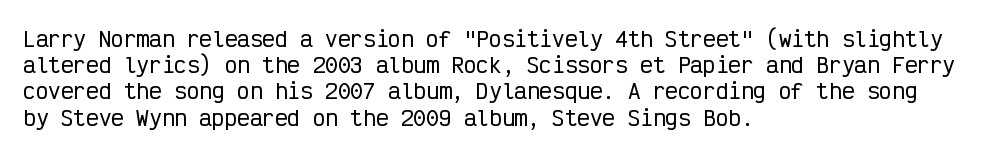
Q: Is the text italic (slanted)? A: No, it is upright.
Q: Is the text underlined? A: No.
Q: How is the paragraph aligned? A: Left-aligned.
Q: Is the spacing between letters normal or unusually wide? A: Normal.
Q: Is the spacing between lines tight, normal or loose? A: Normal.
